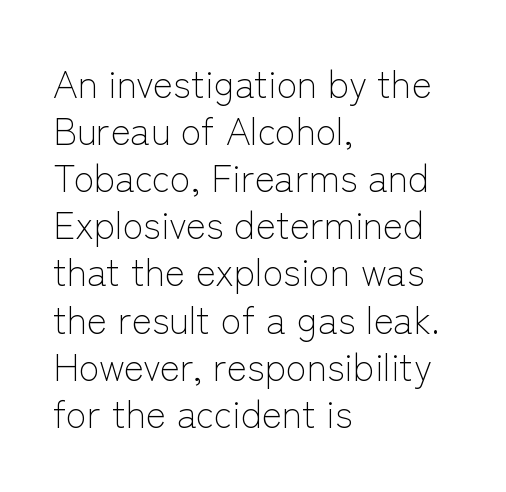
Q: Is the text bold? A: No.
Q: Is the text italic (slanted)? A: No, it is upright.
Q: Is the typeface a serif or a sans-serif typeface? A: Sans-serif.
Q: Is the text underlined? A: No.
Q: How is the paragraph aligned? A: Left-aligned.
Q: Is the spacing between letters normal or unusually wide? A: Normal.
Q: Width (condensed, normal, or wide)? A: Normal.
Q: Stroke contrast? A: Low.
Q: x-height? A: Medium.
Q: Monospaced? A: No.
